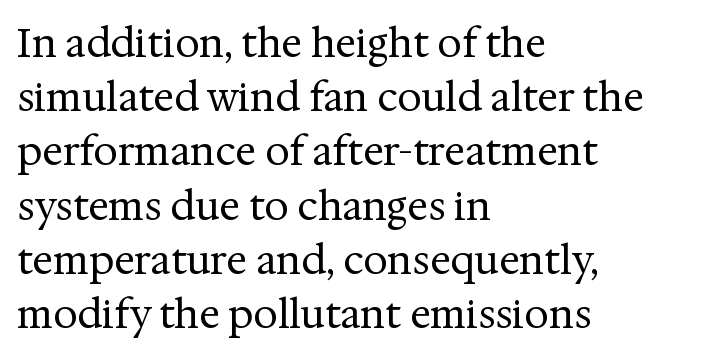
The image shows 39 px regular-weight serif type, upright; set left-aligned, normal line spacing (1.39x), normal letter spacing, not underlined; medium stroke contrast and a medium x-height.
